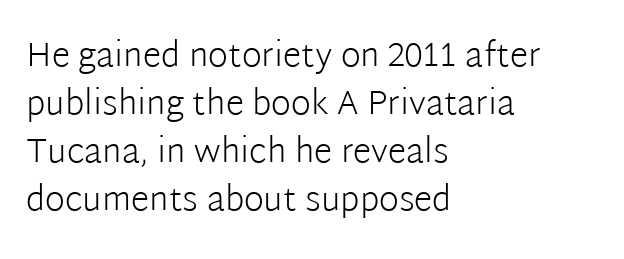
The image shows 34 px light sans-serif type, upright; set left-aligned, normal line spacing (1.41x), normal letter spacing, not underlined; low stroke contrast and a medium x-height.
